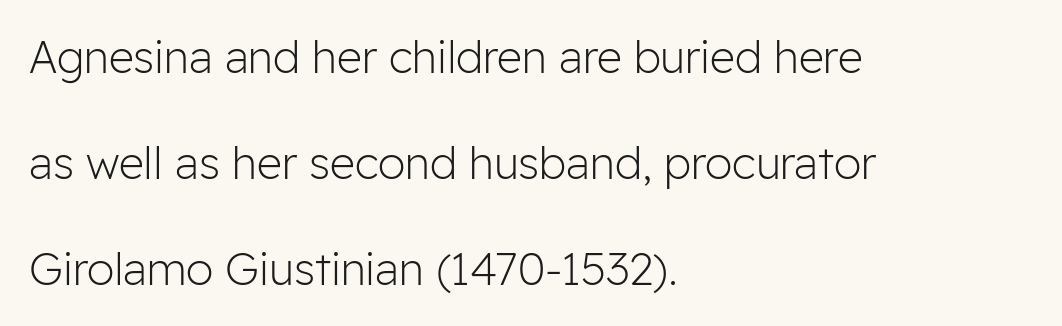
No italicization has been applied; the sample stays upright. The letters look calm and open, with moderate or lighter stems. Do the characters align in a grid? No, the font is proportional. Rows of type keep a wide berth in the vertical direction. A clean baseline with only descenders dipping below it. To sum up the face: it is a sans, with no serifs.
